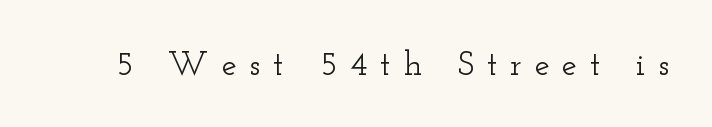
{"serif": "yes", "italic": "no", "width": "wide", "stroke_contrast": "low", "x_height": "small", "monospaced": "no", "underline": "no", "letter_spacing": "wide", "letter_spacing_em": 0.37, "glyph_px": 34}
